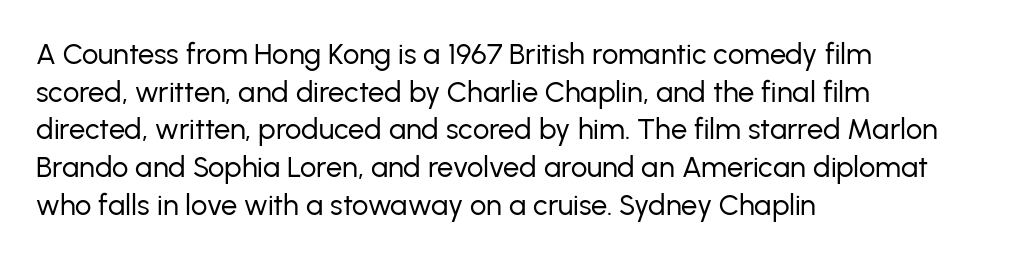
The image shows 29 px regular-weight sans-serif type, upright; set left-aligned, normal line spacing (1.3x), normal letter spacing, not underlined; low stroke contrast and a medium x-height.
